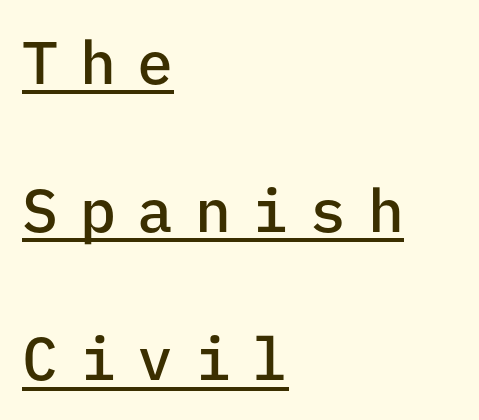
The image shows 60 px semibold sans-serif type, upright, monospaced; set left-aligned, loose line spacing (2.47x), unusually wide letter spacing (+0.36 em), underlined; low stroke contrast and a medium x-height.
